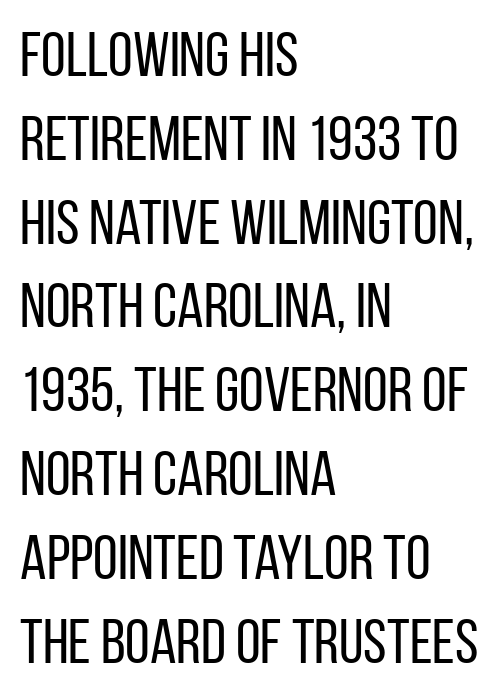
The image shows 63 px regular-weight, condensed sans-serif type, upright; set left-aligned, normal line spacing (1.33x), normal letter spacing, not underlined; low stroke contrast and a large x-height.
